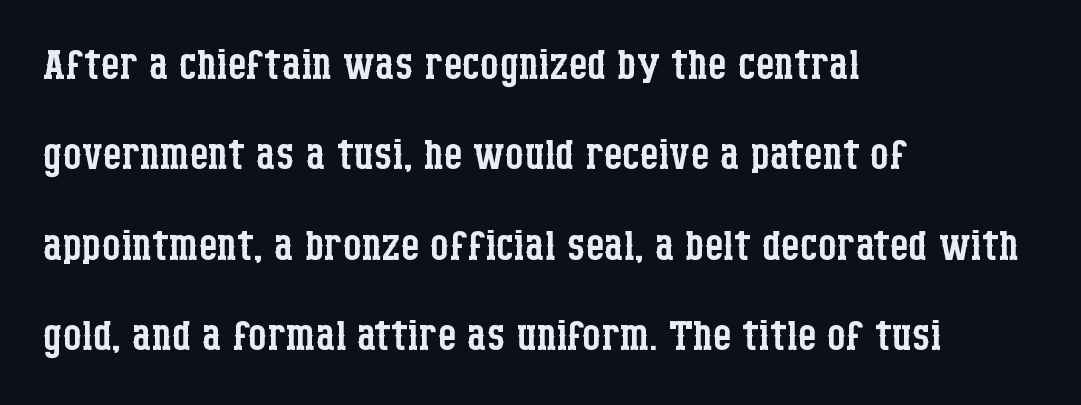
Q: Is the text bold? A: No.
Q: Is the text italic (slanted)? A: No, it is upright.
Q: Is the typeface a serif or a sans-serif typeface? A: Serif.
Q: Is the text underlined? A: No.
Q: How is the paragraph aligned? A: Left-aligned.
Q: Is the spacing between letters normal or unusually wide? A: Normal.
Q: Is the spacing between lines tight, normal or loose? A: Normal.
Q: Width (condensed, normal, or wide)? A: Condensed.
Q: Stroke contrast? A: Low.
Q: x-height? A: Large.
Q: Monospaced? A: No.
